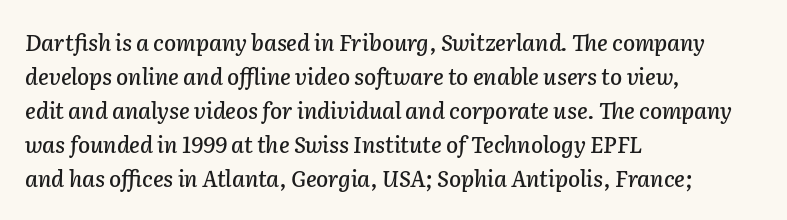
{"italic": "yes", "lean": "right", "slant_degrees": 2, "underline": "no", "align": "left", "line_spacing": "normal", "line_spacing_ratio": 1.55, "letter_spacing": "normal", "letter_spacing_em": 0.0, "glyph_px": 22}
